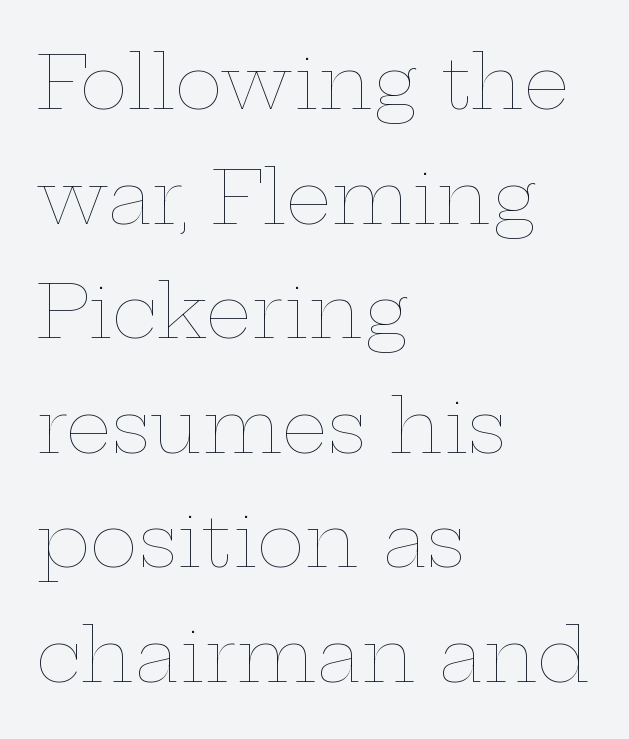
{"italic": "no", "bold": "no", "weight": "thin", "width": "wide", "stroke_contrast": "low", "x_height": "medium", "monospaced": "no", "underline": "no", "align": "left", "line_spacing": "normal", "line_spacing_ratio": 1.57, "letter_spacing": "normal", "letter_spacing_em": 0.0, "glyph_px": 73}
